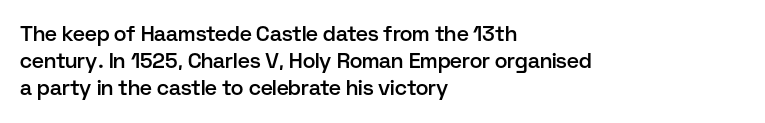
{"italic": "no", "bold": "semi", "underline": "no", "align": "left", "line_spacing": "normal", "line_spacing_ratio": 1.28, "letter_spacing": "normal", "letter_spacing_em": 0.0, "glyph_px": 21}
